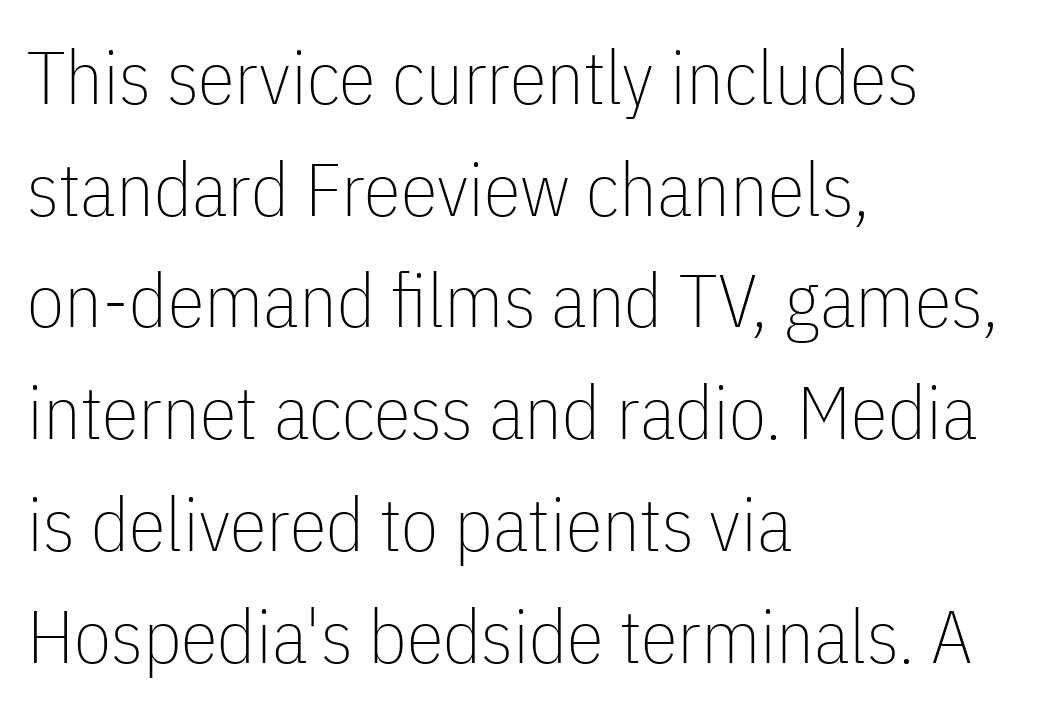
The image shows 75 px thin, condensed sans-serif type, upright; set left-aligned, normal line spacing (1.49x), normal letter spacing, not underlined; low stroke contrast and a medium x-height.
